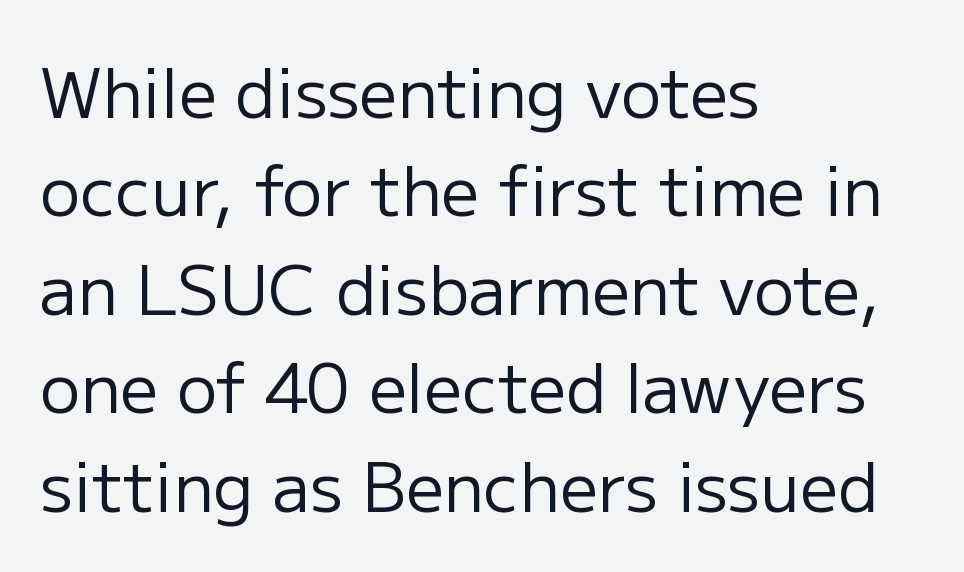
Are there feet on the stems? There aren't — it's a sans. It's the straight-up-and-down kind of type. The typeface has the unassuming heft of standard copy or less. Each letter keeps its own natural width here, so spacing adapts to shape. Observe the ordinary spacing: letters are neighbours, not strangers.
